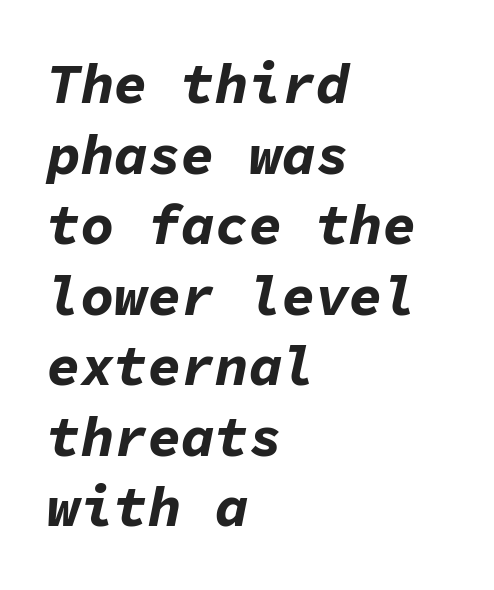
The image shows 56 px bold type, italic (leaning right), monospaced; set left-aligned, normal line spacing (1.26x), normal letter spacing, not underlined; low stroke contrast and a medium x-height.
